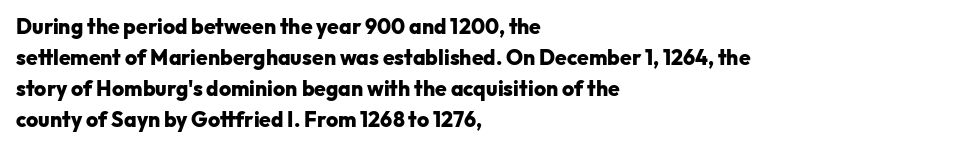
The image shows 21 px bold type, upright; set left-aligned, normal line spacing (1.47x), normal letter spacing, not underlined.
